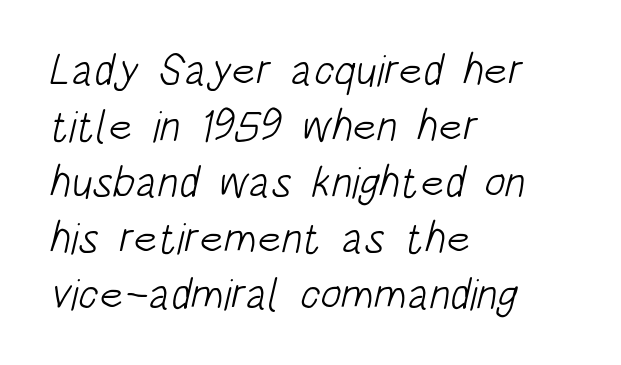
Q: Is the text bold? A: No.
Q: Is the typeface a serif or a sans-serif typeface? A: Sans-serif.
Q: Is the text underlined? A: No.
Q: How is the paragraph aligned? A: Left-aligned.
Q: Is the spacing between letters normal or unusually wide? A: Normal.
Q: Is the spacing between lines tight, normal or loose? A: Normal.
Q: Width (condensed, normal, or wide)? A: Condensed.
Q: Stroke contrast? A: Low.
Q: x-height? A: Large.
Q: Monospaced? A: No.
